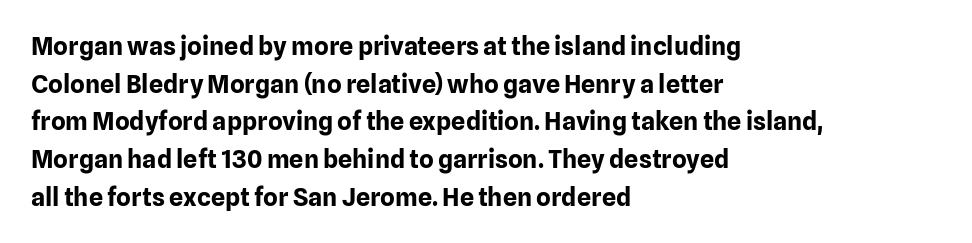
Q: Is the text bold? A: Yes.
Q: Is the text italic (slanted)? A: No, it is upright.
Q: Is the text underlined? A: No.
Q: How is the paragraph aligned? A: Left-aligned.
Q: Is the spacing between letters normal or unusually wide? A: Normal.
Q: Is the spacing between lines tight, normal or loose? A: Normal.
